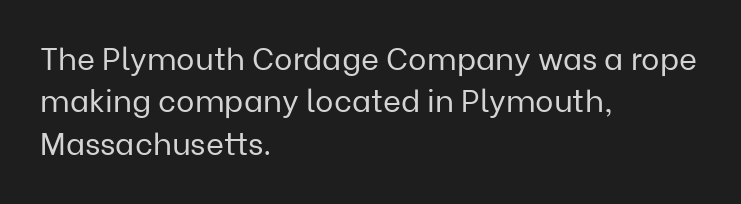
{"serif": "no", "italic": "no", "bold": "no", "weight": "regular", "width": "normal", "stroke_contrast": "low", "x_height": "medium", "monospaced": "no", "underline": "no", "align": "left", "line_spacing": "normal", "line_spacing_ratio": 1.37, "letter_spacing": "normal", "letter_spacing_em": 0.0, "glyph_px": 31}
